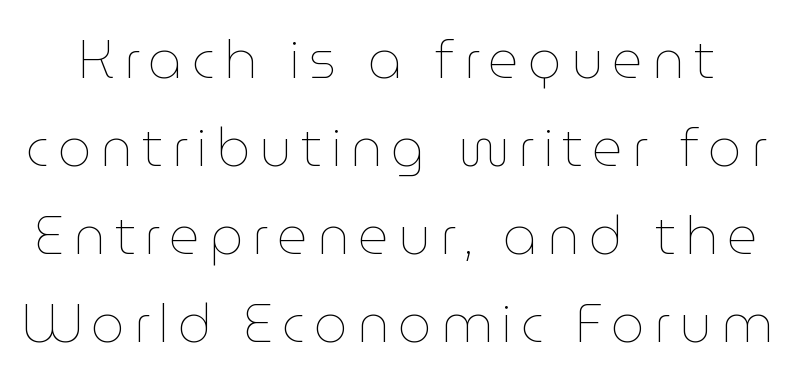
The image shows 53 px thin type, upright; set normal line spacing (1.66x), not underlined; low stroke contrast and a medium x-height.
